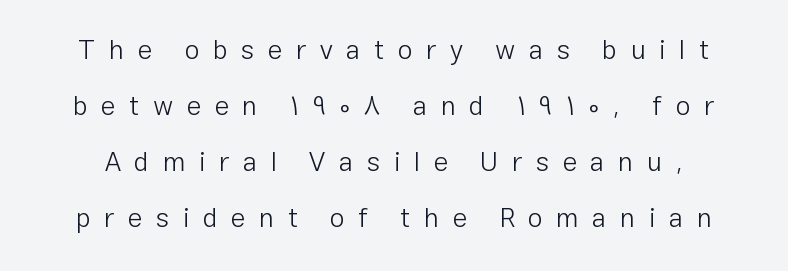
Q: Is the text bold? A: No.
Q: Is the text italic (slanted)? A: No, it is upright.
Q: Is the text underlined? A: No.
Q: Is the spacing between letters normal or unusually wide? A: Unusually wide.
Q: Is the spacing between lines tight, normal or loose? A: Loose.
